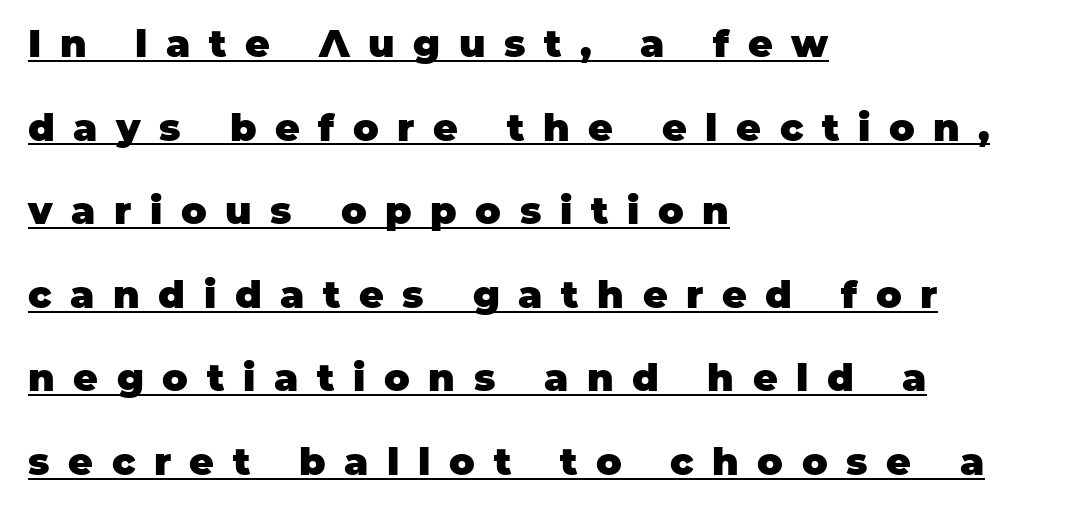
The image shows 38 px heavy sans-serif type, upright; set left-aligned, loose line spacing (2.2x), unusually wide letter spacing (+0.49 em), underlined; low stroke contrast and a large x-height.
